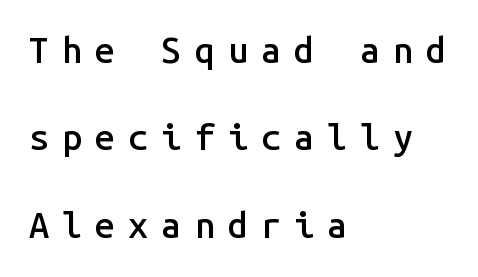
Q: Is the text bold? A: Semi-bold.
Q: Is the text italic (slanted)? A: No, it is upright.
Q: Is the typeface a serif or a sans-serif typeface? A: Sans-serif.
Q: Is the text underlined? A: No.
Q: How is the paragraph aligned? A: Left-aligned.
Q: Is the spacing between letters normal or unusually wide? A: Unusually wide.
Q: Is the spacing between lines tight, normal or loose? A: Loose.
Q: Width (condensed, normal, or wide)? A: Normal.
Q: Stroke contrast? A: Low.
Q: x-height? A: Medium.
Q: Monospaced? A: Yes.
